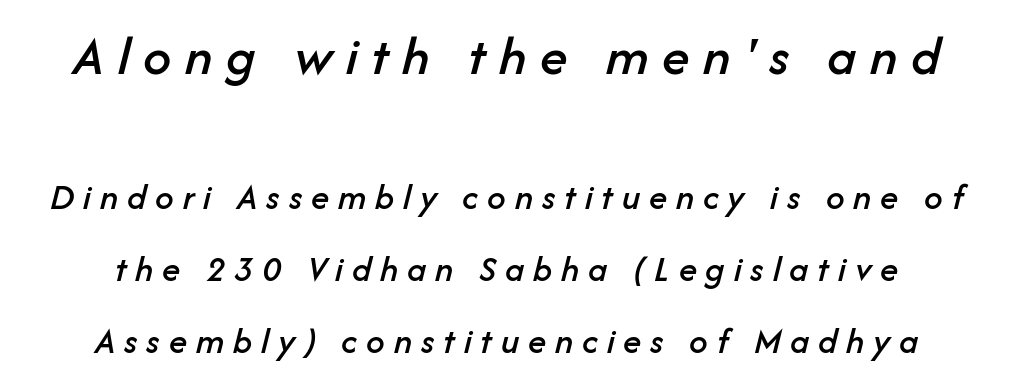
{"italic": "yes", "lean": "right", "slant_degrees": 14, "width": "normal", "stroke_contrast": "low", "x_height": "medium", "monospaced": "no", "underline": "no", "align": "center", "line_spacing": "loose", "line_spacing_ratio": 1.95, "letter_spacing": "wide", "letter_spacing_em": 0.24, "larger_block": "first", "size_ratio": 1.51, "glyph_px": 56}
